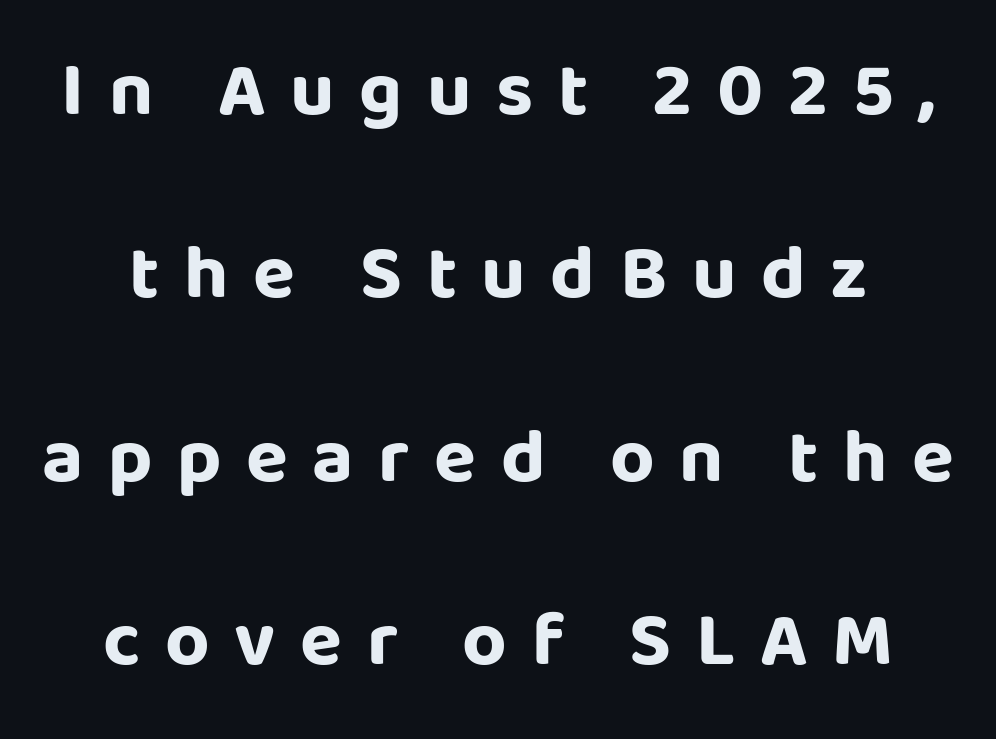
{"serif": "no", "italic": "no", "bold": "yes", "weight": "bold", "width": "normal", "stroke_contrast": "low", "x_height": "large", "monospaced": "no", "underline": "no", "align": "center", "line_spacing": "loose", "line_spacing_ratio": 2.38, "letter_spacing": "wide", "letter_spacing_em": 0.32, "glyph_px": 77}
